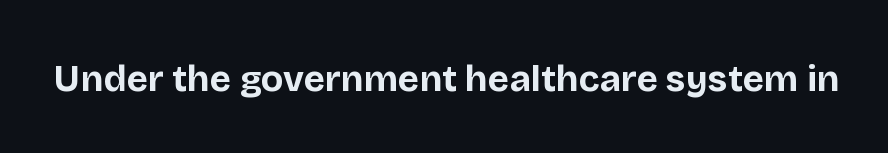
The image shows 37 px bold sans-serif type, upright; set normal letter spacing, not underlined; low stroke contrast and a large x-height.
